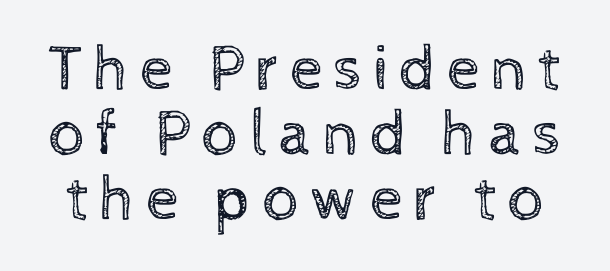
Q: Is the text bold? A: No.
Q: Is the text italic (slanted)? A: No, it is upright.
Q: Is the text underlined? A: No.
Q: Is the spacing between lines tight, normal or loose? A: Tight.
Q: Width (condensed, normal, or wide)? A: Normal.
Q: x-height? A: Medium.
Q: Monospaced? A: No.
